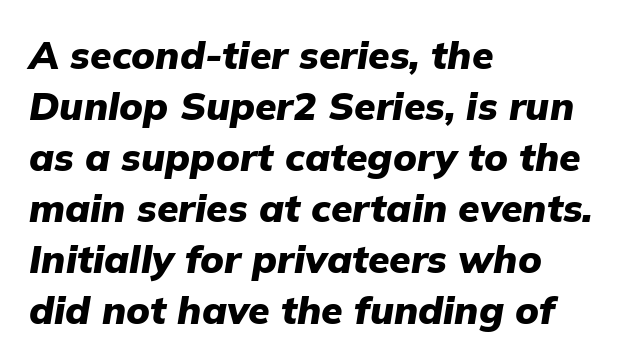
A classic flush-left, rag-right setting is used for this passage. The line-height multiplier appears to be the usual default. Think of a printed novel: that variable character pitch is what you see here. The words here are not underlined. The rendering uses a bold face; every stroke is thick and dark. Yep, that's italic — everything's leaning.
